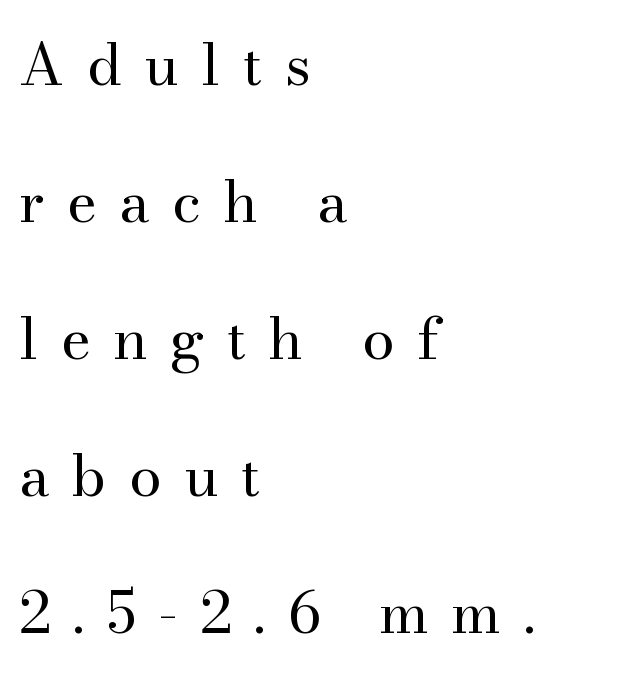
Proportional: the letters do not fall into vertical columns. Leftover space on each line is placed entirely after the last word. A typesetter would call this heavily tracked-out type. The type sits square on the baseline with zero lean.
